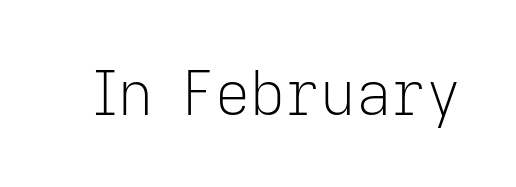
{"serif": "no", "italic": "no", "bold": "no", "weight": "light", "width": "normal", "stroke_contrast": "low", "x_height": "medium", "monospaced": "no", "underline": "no", "letter_spacing": "normal", "letter_spacing_em": 0.0, "glyph_px": 61}
